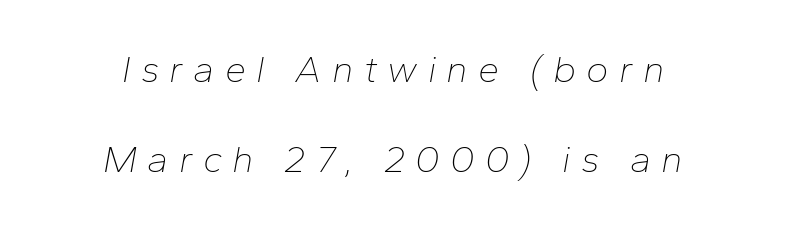
Q: Is the text bold? A: No.
Q: Is the text italic (slanted)? A: Yes, it leans right by about 10 degrees.
Q: Is the text underlined? A: No.
Q: How is the paragraph aligned? A: Centered.
Q: Is the spacing between letters normal or unusually wide? A: Unusually wide.
Q: Is the spacing between lines tight, normal or loose? A: Loose.
Q: Width (condensed, normal, or wide)? A: Normal.
Q: Stroke contrast? A: Low.
Q: x-height? A: Medium.
Q: Monospaced? A: No.
